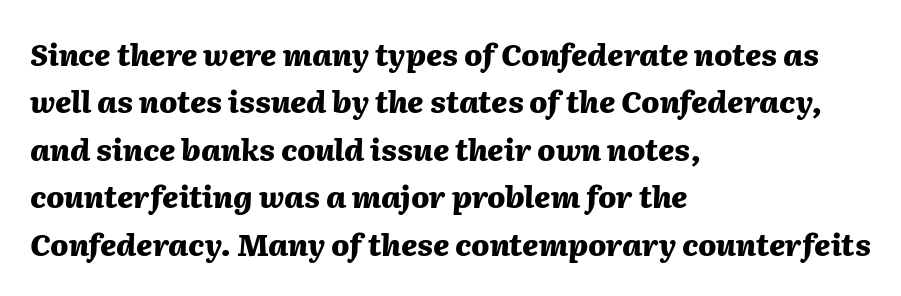
Q: Is the text bold? A: Yes.
Q: Is the text italic (slanted)? A: Yes, it leans right by about 2 degrees.
Q: Is the text underlined? A: No.
Q: How is the paragraph aligned? A: Left-aligned.
Q: Is the spacing between letters normal or unusually wide? A: Normal.
Q: Is the spacing between lines tight, normal or loose? A: Normal.
Q: Width (condensed, normal, or wide)? A: Normal.
Q: Stroke contrast? A: Medium.
Q: x-height? A: Medium.
Q: Monospaced? A: No.
